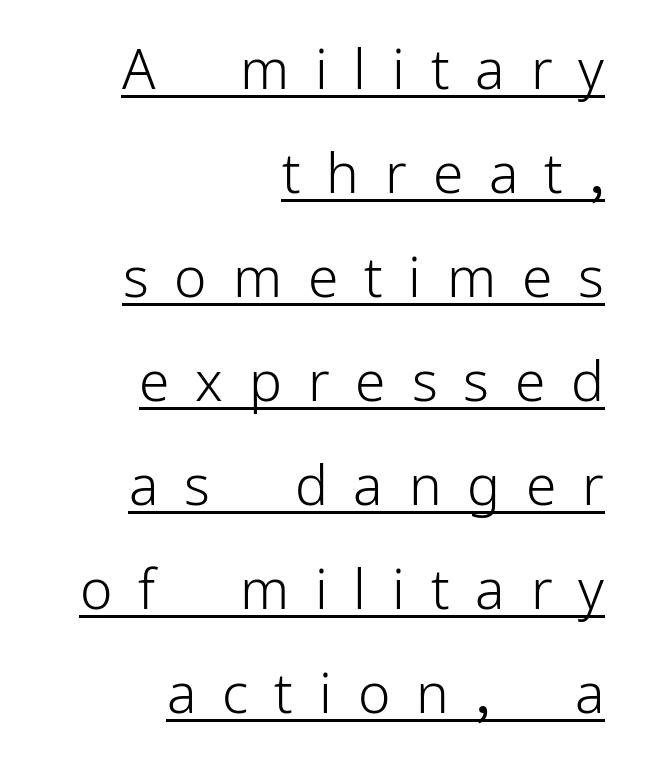
The image shows 55 px light sans-serif type, upright; set right-aligned, line spacing 1.89x, unusually wide letter spacing (+0.47 em), underlined; low stroke contrast and a medium x-height.
